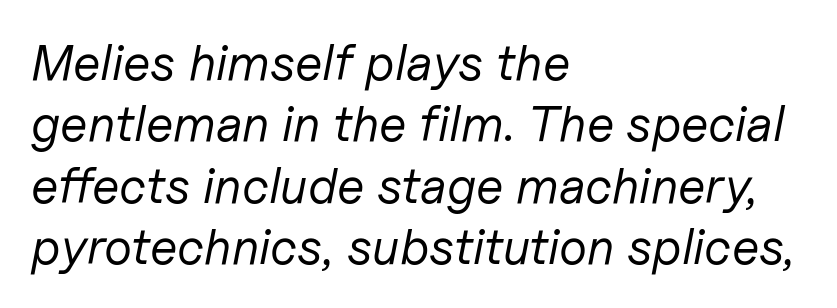
The image shows 50 px regular-weight type, italic (leaning right); set left-aligned, line spacing 1.23x, normal letter spacing, not underlined; low stroke contrast and a medium x-height.
